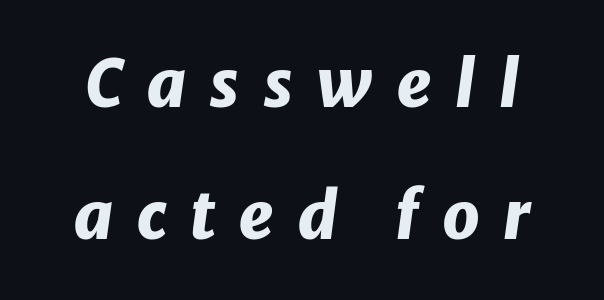
Q: Is the text bold? A: Yes.
Q: Is the text italic (slanted)? A: Yes, it leans right by about 8 degrees.
Q: Is the text underlined? A: No.
Q: Is the spacing between letters normal or unusually wide? A: Unusually wide.
Q: Is the spacing between lines tight, normal or loose? A: Loose.
Q: Width (condensed, normal, or wide)? A: Normal.
Q: Stroke contrast? A: Low.
Q: x-height? A: Medium.
Q: Monospaced? A: No.
